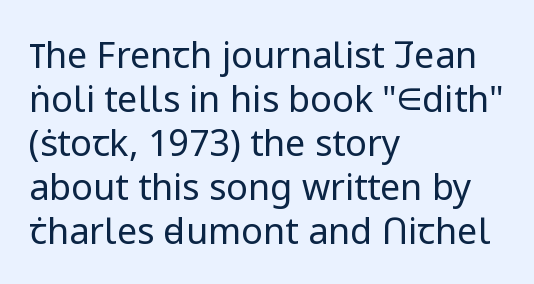
{"serif": "no", "italic": "no", "bold": "no", "weight": "regular", "width": "normal", "stroke_contrast": "low", "x_height": "medium", "monospaced": "no", "underline": "no", "align": "left", "line_spacing_ratio": 1.22, "letter_spacing": "normal", "letter_spacing_em": 0.0, "glyph_px": 36}
